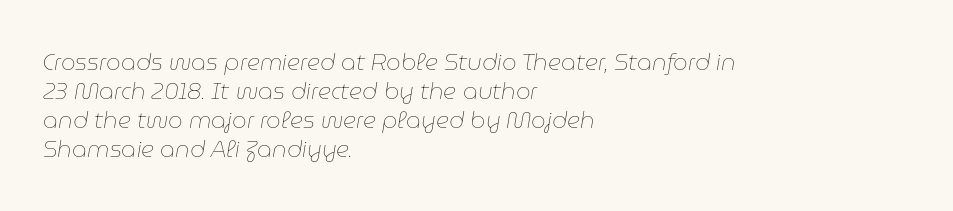
The baseline area is clear. Rendered with sloped, italic letterforms. Casual observation: everything's shoved over to the left. If you measured baseline to baseline, you'd find a middling distance. No extra ink here — the face is not bold. Does extra space separate the letters? No, they use regular spacing.
